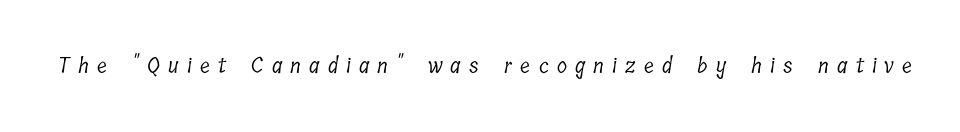
The words here are not underlined. The passage shown has open, widely tracked lettering throughout. Heaviness? Minimal to ordinary, like unemphasized prose.
